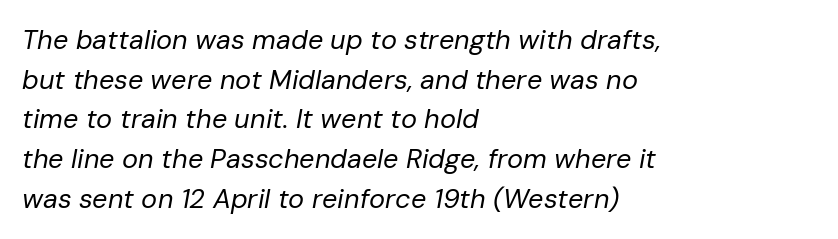
Line starts are locked; line ends wander. The vertical gap from one line to the next is medium. What stands out about the letter spacing? Nothing — it is the standard amount. Heft: none added — not bold. Underline: absent.
